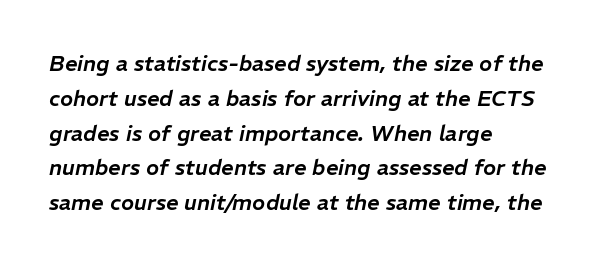
Q: Is the text italic (slanted)? A: Yes, it leans right by about 11 degrees.
Q: Is the text underlined? A: No.
Q: How is the paragraph aligned? A: Left-aligned.
Q: Is the spacing between letters normal or unusually wide? A: Normal.
Q: Is the spacing between lines tight, normal or loose? A: Normal.
